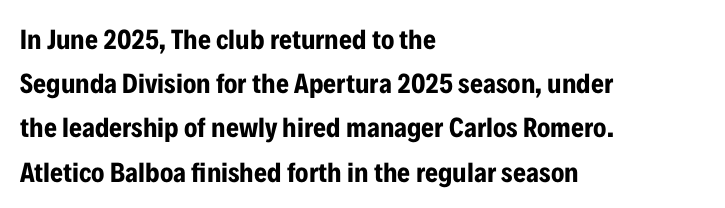
The image shows 28 px bold, condensed sans-serif type, upright; set left-aligned, normal line spacing (1.58x), normal letter spacing, not underlined; low stroke contrast and a medium x-height.
